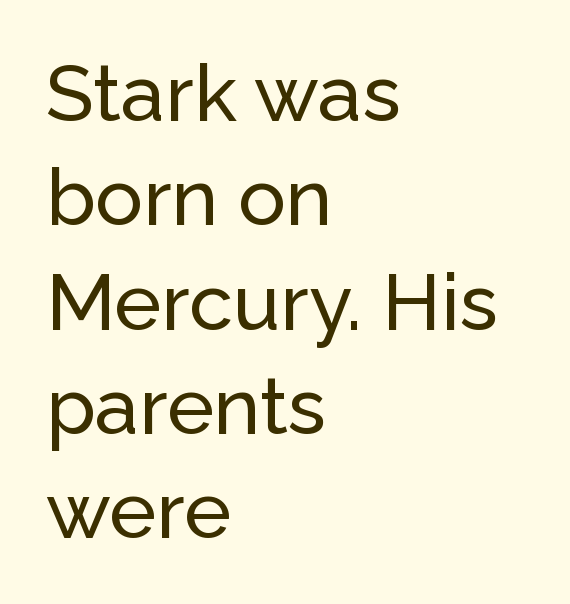
{"serif": "no", "italic": "no", "width": "normal", "stroke_contrast": "low", "x_height": "medium", "monospaced": "no", "underline": "no", "align": "left", "line_spacing": "normal", "line_spacing_ratio": 1.32, "letter_spacing": "normal", "letter_spacing_em": 0.0, "glyph_px": 79}
